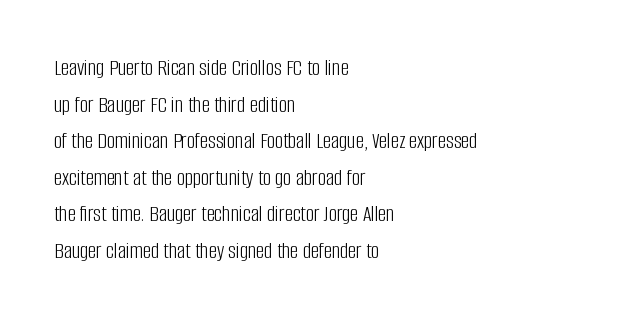
The image shows 23 px text type, upright; set left-aligned, normal line spacing (1.59x), normal letter spacing, not underlined.
